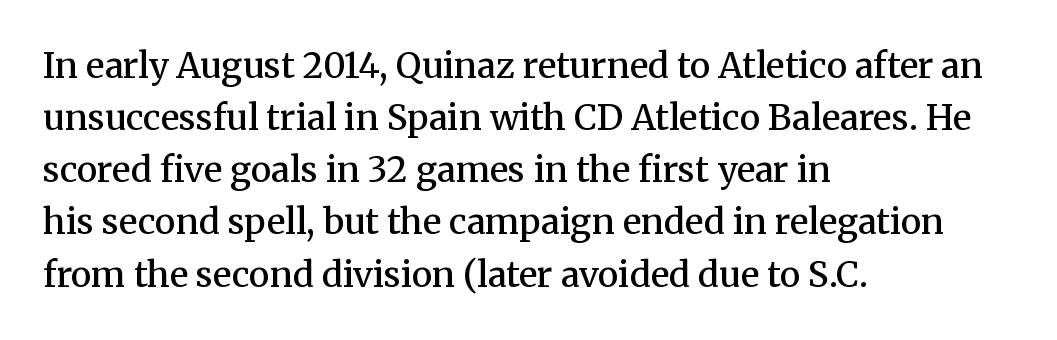
{"serif": "yes", "italic": "no", "bold": "semi", "weight": "semibold", "width": "normal", "stroke_contrast": "medium", "x_height": "medium", "monospaced": "no", "underline": "no", "align": "left", "line_spacing": "normal", "line_spacing_ratio": 1.49, "letter_spacing": "normal", "letter_spacing_em": 0.0, "glyph_px": 35}
